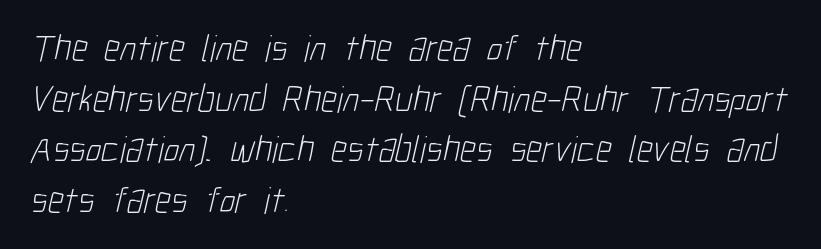
Q: Is the text bold? A: No.
Q: Is the typeface a serif or a sans-serif typeface? A: Sans-serif.
Q: Is the text underlined? A: No.
Q: How is the paragraph aligned? A: Left-aligned.
Q: Is the spacing between letters normal or unusually wide? A: Normal.
Q: Is the spacing between lines tight, normal or loose? A: Normal.
Q: Width (condensed, normal, or wide)? A: Condensed.
Q: Stroke contrast? A: Low.
Q: x-height? A: Medium.
Q: Monospaced? A: No.
